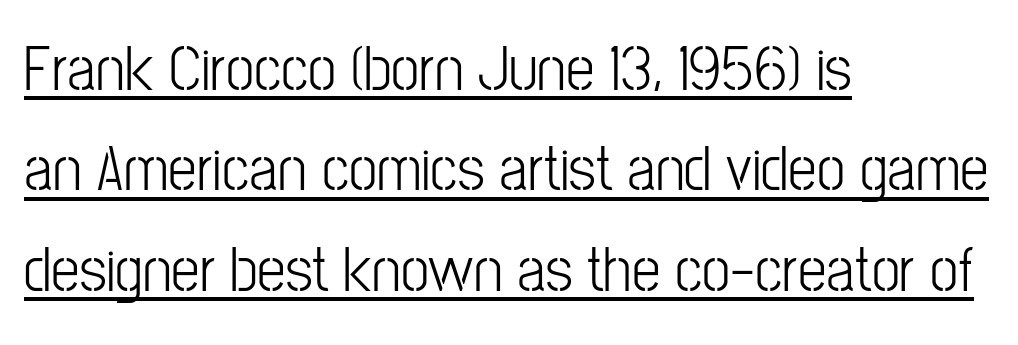
{"serif": "no", "italic": "no", "width": "condensed", "stroke_contrast": "low", "x_height": "medium", "monospaced": "no", "underline": "yes", "align": "left", "line_spacing": "normal", "line_spacing_ratio": 1.57, "letter_spacing": "normal", "letter_spacing_em": 0.0, "glyph_px": 64}
